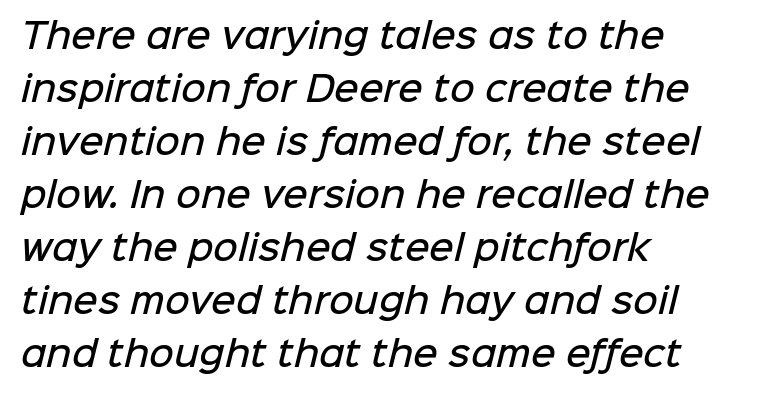
{"serif": "no", "bold": "semi", "weight": "semibold", "width": "normal", "stroke_contrast": "low", "x_height": "medium", "monospaced": "no", "underline": "no", "align": "left", "line_spacing": "normal", "line_spacing_ratio": 1.56, "letter_spacing": "normal", "letter_spacing_em": 0.0, "glyph_px": 34}
